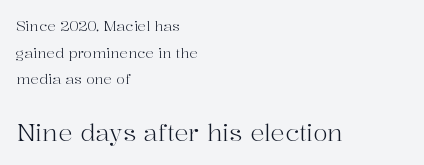
Q: Is the text bold? A: No.
Q: Is the text italic (slanted)? A: No, it is upright.
Q: Is the text underlined? A: No.
Q: How is the paragraph aligned? A: Left-aligned.
Q: Is the spacing between letters normal or unusually wide? A: Normal.
Q: Is the spacing between lines tight, normal or loose? A: Loose.
Q: Which block of text is set in a larger size, the first (top) or the second (bottom)? A: The second (bottom) one.
